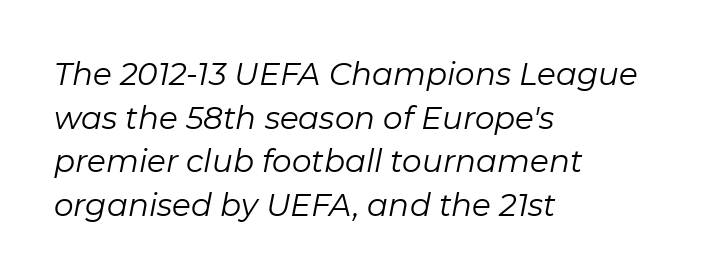
The image shows 31 px regular-weight type, italic (leaning right); set left-aligned, normal line spacing (1.41x), normal letter spacing, not underlined; low stroke contrast and a medium x-height.
